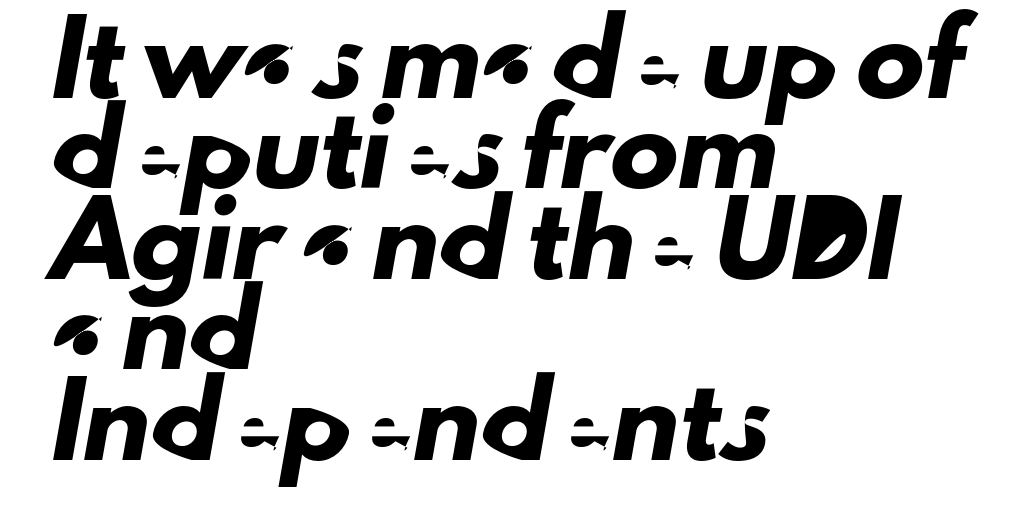
Q: Is the typeface a serif or a sans-serif typeface? A: Sans-serif.
Q: Is the text underlined? A: No.
Q: How is the paragraph aligned? A: Left-aligned.
Q: Is the spacing between letters normal or unusually wide? A: Normal.
Q: Is the spacing between lines tight, normal or loose? A: Normal.
Q: Width (condensed, normal, or wide)? A: Normal.
Q: Stroke contrast? A: Low.
Q: x-height? A: Small.
Q: Monospaced? A: No.
